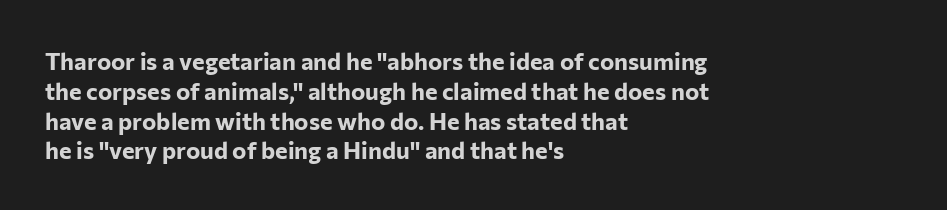
Every character sits straight up, as roman type does. This rendering uses left alignment, leaving the right contour irregular. Letters rest on an invisible, unmarked baseline. The passage shown has conventional tracking throughout. Pretty heavy lettering here — definitely bold.
